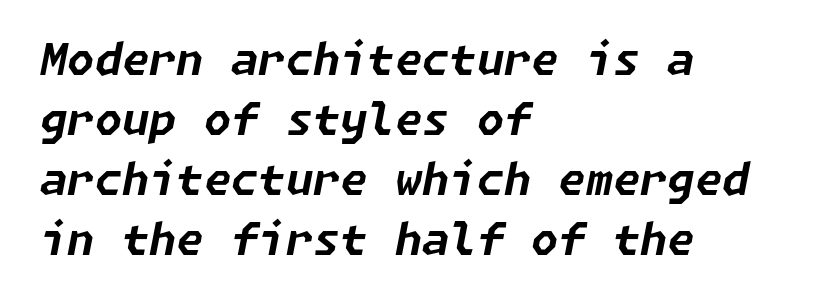
{"italic": "yes", "lean": "right", "slant_degrees": 11, "bold": "yes", "weight": "bold", "width": "normal", "stroke_contrast": "low", "x_height": "medium", "underline": "no", "align": "left", "line_spacing": "normal", "line_spacing_ratio": 1.36, "letter_spacing": "normal", "letter_spacing_em": 0.0, "glyph_px": 44}
